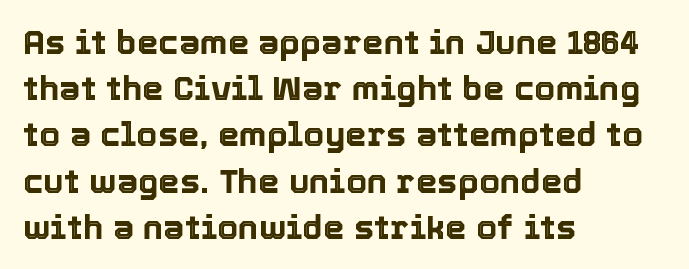
The image shows 34 px text type, upright; set left-aligned, normal line spacing (1.36x), normal letter spacing, not underlined; a medium x-height.
